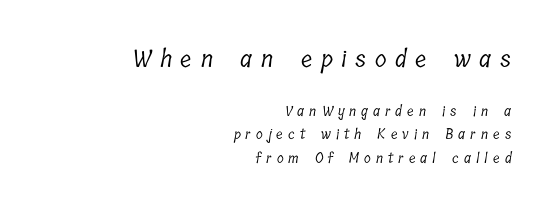
Q: Is the text bold? A: No.
Q: Is the text underlined? A: No.
Q: How is the paragraph aligned? A: Right-aligned.
Q: Is the spacing between letters normal or unusually wide? A: Unusually wide.
Q: Is the spacing between lines tight, normal or loose? A: Normal.
Q: Which block of text is set in a larger size, the first (top) or the second (bottom)? A: The first (top) one.
